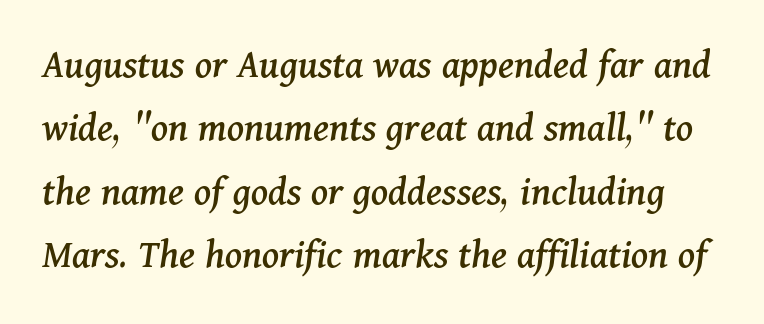
Q: Is the text italic (slanted)? A: Yes, it leans right by about 11 degrees.
Q: Is the typeface a serif or a sans-serif typeface? A: Serif.
Q: Is the text underlined? A: No.
Q: Is the spacing between letters normal or unusually wide? A: Normal.
Q: Is the spacing between lines tight, normal or loose? A: Normal.
Q: Width (condensed, normal, or wide)? A: Normal.
Q: Stroke contrast? A: Medium.
Q: x-height? A: Medium.
Q: Monospaced? A: No.
